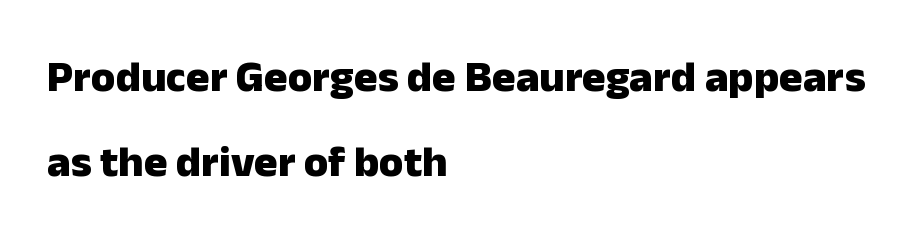
{"serif": "no", "italic": "no", "bold": "yes", "weight": "heavy", "width": "normal", "stroke_contrast": "low", "x_height": "medium", "monospaced": "no", "underline": "no", "align": "left", "line_spacing": "loose", "line_spacing_ratio": 1.94, "letter_spacing": "normal", "letter_spacing_em": 0.0, "glyph_px": 44}
